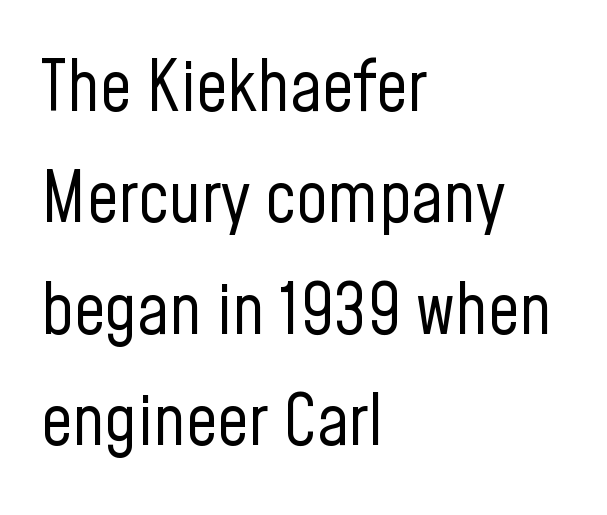
Q: Is the text bold? A: No.
Q: Is the text italic (slanted)? A: No, it is upright.
Q: Is the typeface a serif or a sans-serif typeface? A: Sans-serif.
Q: Is the text underlined? A: No.
Q: How is the paragraph aligned? A: Left-aligned.
Q: Is the spacing between letters normal or unusually wide? A: Normal.
Q: Is the spacing between lines tight, normal or loose? A: Normal.
Q: Width (condensed, normal, or wide)? A: Condensed.
Q: Stroke contrast? A: Low.
Q: x-height? A: Medium.
Q: Monospaced? A: No.
